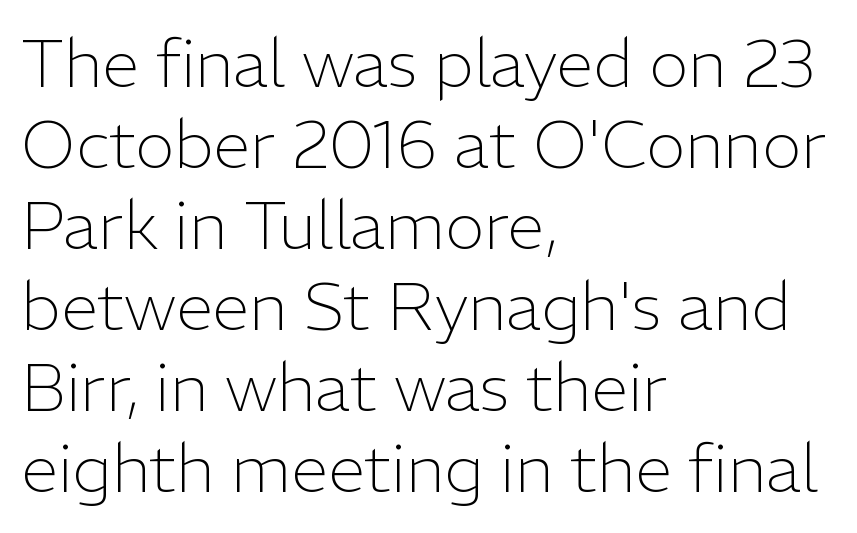
The image shows 67 px light sans-serif type, upright; set left-aligned, line spacing 1.21x, normal letter spacing, not underlined; low stroke contrast and a medium x-height.
